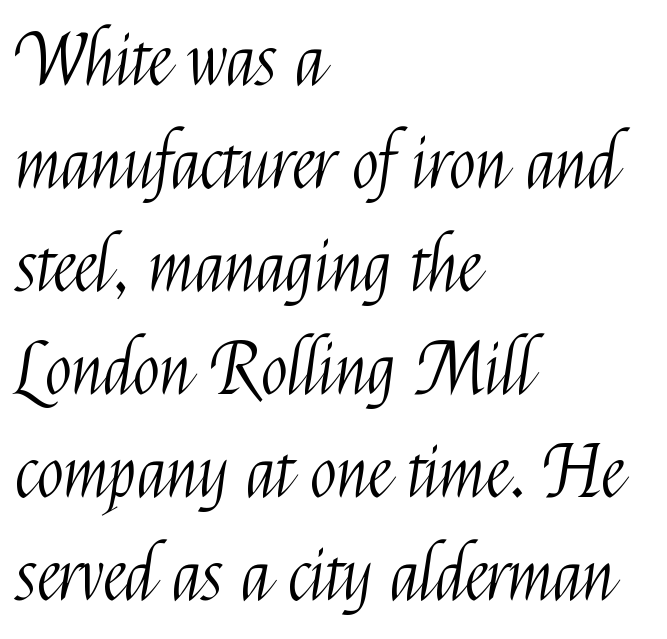
Is this a fixed-width face? No — the glyphs have proportional, varying widths. Reading down the column, the eye jumps a familiar distance to each next line. Decoration check: the copy has no underline.
